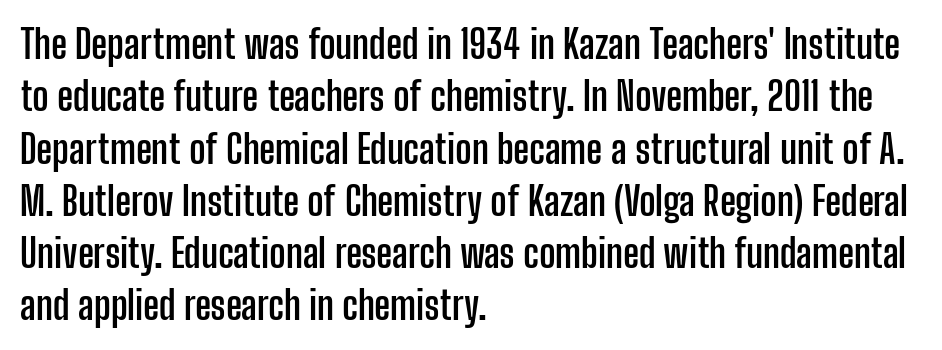
{"serif": "no", "italic": "no", "bold": "yes", "weight": "semibold", "width": "condensed", "stroke_contrast": "low", "x_height": "medium", "monospaced": "no", "underline": "no", "align": "left", "line_spacing": "normal", "line_spacing_ratio": 1.34, "letter_spacing": "normal", "letter_spacing_em": 0.0, "glyph_px": 39}
